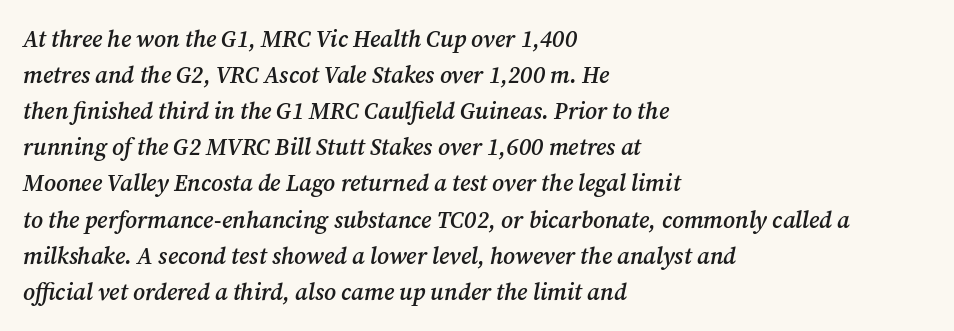
The image shows 23 px text type, italic (leaning right); set left-aligned, normal line spacing (1.57x), normal letter spacing, not underlined.
